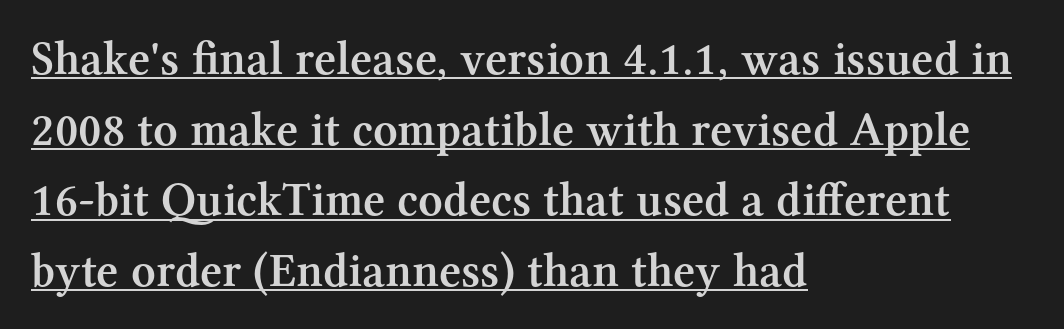
Q: Is the text bold? A: Semi-bold.
Q: Is the text italic (slanted)? A: No, it is upright.
Q: Is the typeface a serif or a sans-serif typeface? A: Serif.
Q: Is the text underlined? A: Yes.
Q: How is the paragraph aligned? A: Left-aligned.
Q: Is the spacing between letters normal or unusually wide? A: Normal.
Q: Is the spacing between lines tight, normal or loose? A: Normal.
Q: Width (condensed, normal, or wide)? A: Normal.
Q: Stroke contrast? A: Medium.
Q: x-height? A: Medium.
Q: Monospaced? A: No.
